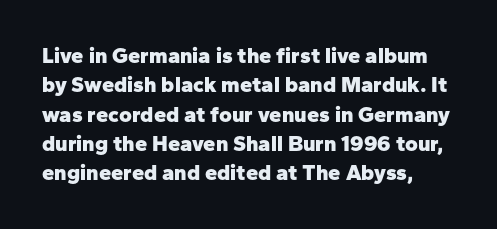
The image shows 22 px bold type, upright; set normal line spacing (1.33x), normal letter spacing, not underlined.
